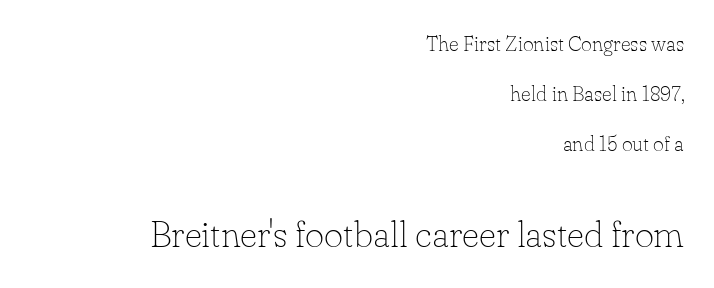
The image shows 37 px thin serif type, upright; set right-aligned, loose line spacing (2.39x), normal letter spacing, not underlined; the second (bottom) block is 1.76x larger; low stroke contrast and a small x-height.
